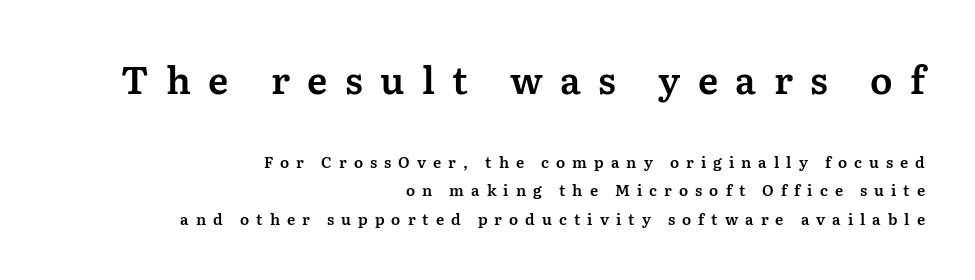
Spacing between characters has been opened up far beyond the box default. The rendering uses a large line-height, opening up the rows. No italicization has been applied; the sample stays upright. Each letter keeps its own natural width here, so spacing adapts to shape. The block sitting higher on the canvas is the one with enlarged characters.
